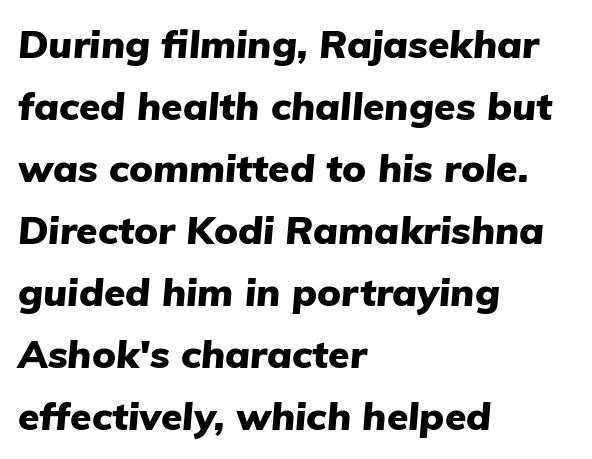
The image shows 39 px heavy type, italic (leaning right); set left-aligned, normal line spacing (1.59x), normal letter spacing, not underlined; low stroke contrast and a medium x-height.
